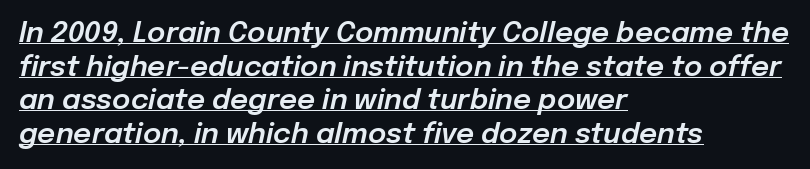
{"italic": "yes", "lean": "right", "slant_degrees": 12, "width": "normal", "stroke_contrast": "low", "x_height": "medium", "monospaced": "no", "underline": "yes", "align": "left", "line_spacing_ratio": 1.2, "letter_spacing": "normal", "letter_spacing_em": 0.0, "glyph_px": 28}
